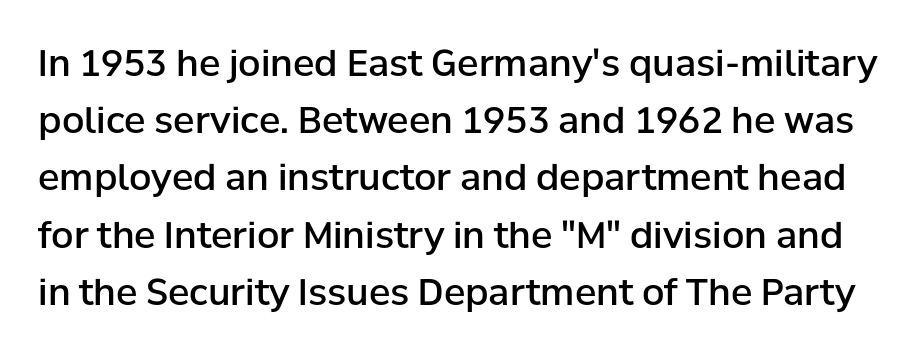
Q: Is the text bold? A: Semi-bold.
Q: Is the text italic (slanted)? A: No, it is upright.
Q: Is the typeface a serif or a sans-serif typeface? A: Sans-serif.
Q: Is the text underlined? A: No.
Q: Is the spacing between letters normal or unusually wide? A: Normal.
Q: Is the spacing between lines tight, normal or loose? A: Normal.
Q: Width (condensed, normal, or wide)? A: Normal.
Q: Stroke contrast? A: Low.
Q: x-height? A: Medium.
Q: Monospaced? A: No.
